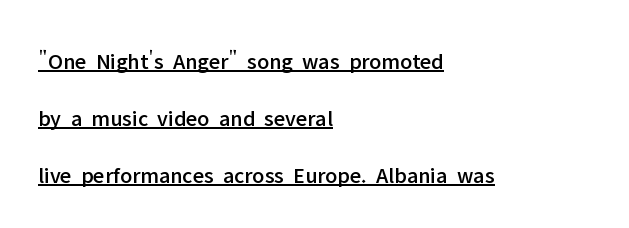
{"italic": "no", "underline": "yes", "align": "left", "line_spacing": "loose", "line_spacing_ratio": 2.48, "letter_spacing": "normal", "letter_spacing_em": 0.0, "glyph_px": 23}
